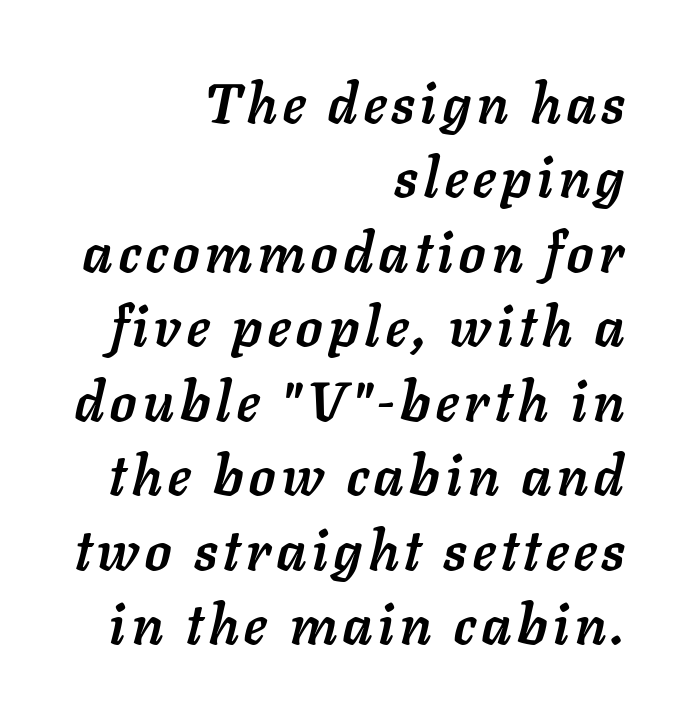
The compositor pushed each line to the right boundary. Line spacing here is normal. Compared with ordinary roman type, these characters are visibly tilted. Character widths vary here, with narrow letters taking less room than wide ones.
